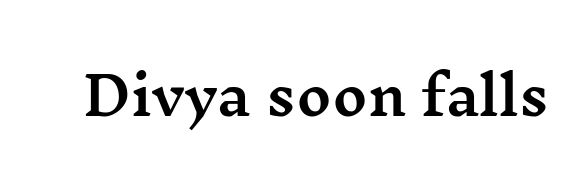
{"serif": "yes", "italic": "no", "width": "wide", "stroke_contrast": "medium", "x_height": "medium", "monospaced": "no", "underline": "no", "letter_spacing": "normal", "letter_spacing_em": 0.0, "glyph_px": 53}
